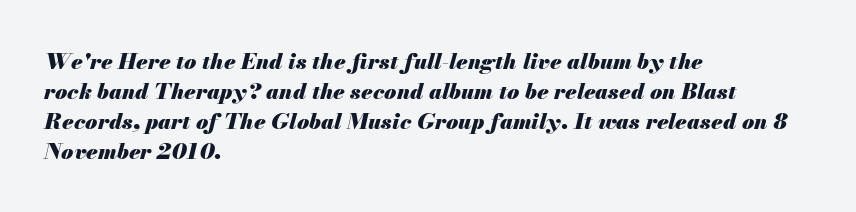
Every character sits at an angle, as italics do. These lines stack with their left ends in a neat column. Typographic density is high because the face is bold. The rows are spaced the way most documents space them.
